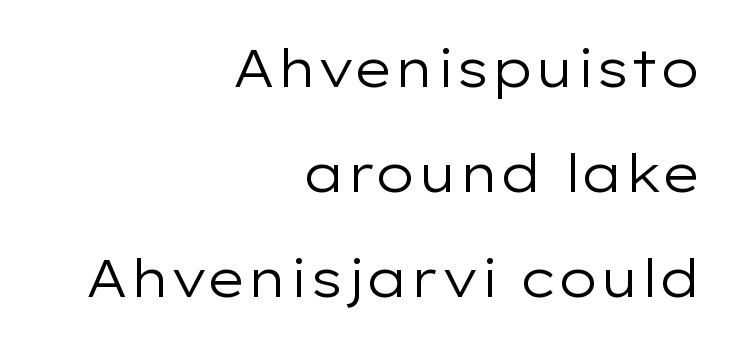
The image shows 52 px regular-weight, wide sans-serif type, upright; set right-aligned, loose line spacing (2.02x), normal letter spacing, not underlined; low stroke contrast and a medium x-height.
